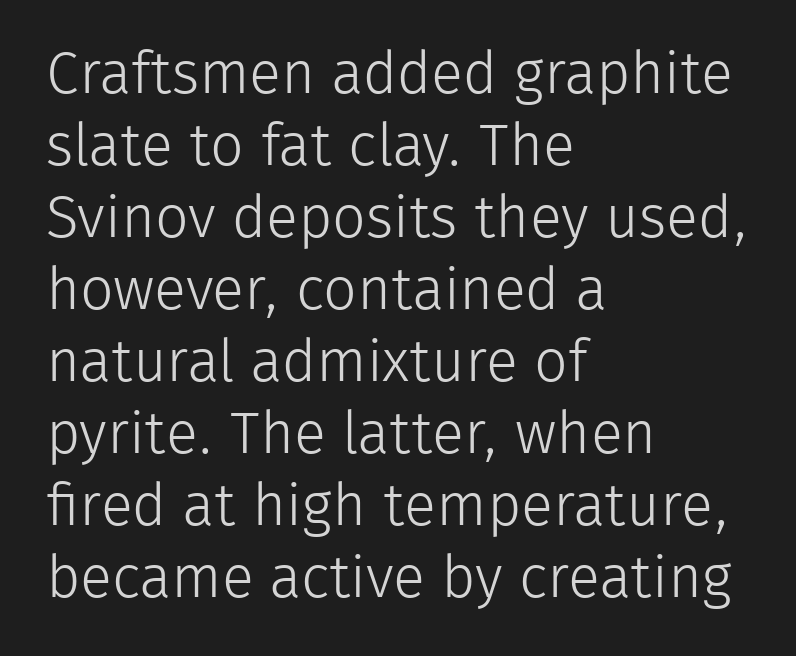
The image shows 59 px light sans-serif type, upright; set left-aligned, line spacing 1.22x, normal letter spacing, not underlined; low stroke contrast and a medium x-height.
